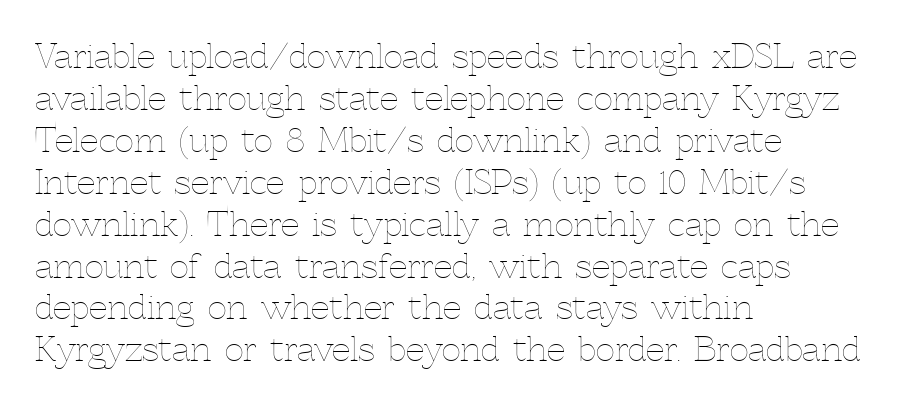
Line spacing here is normal. A typesetter would mark this as roman, not italic. Short note: letters normally spaced. Reading down the block, your eye returns to a fixed left position each line. Heaviness? Minimal to ordinary, like unemphasized prose. Note the varied advance widths — an 'i' is clearly narrower than an 'm'.
